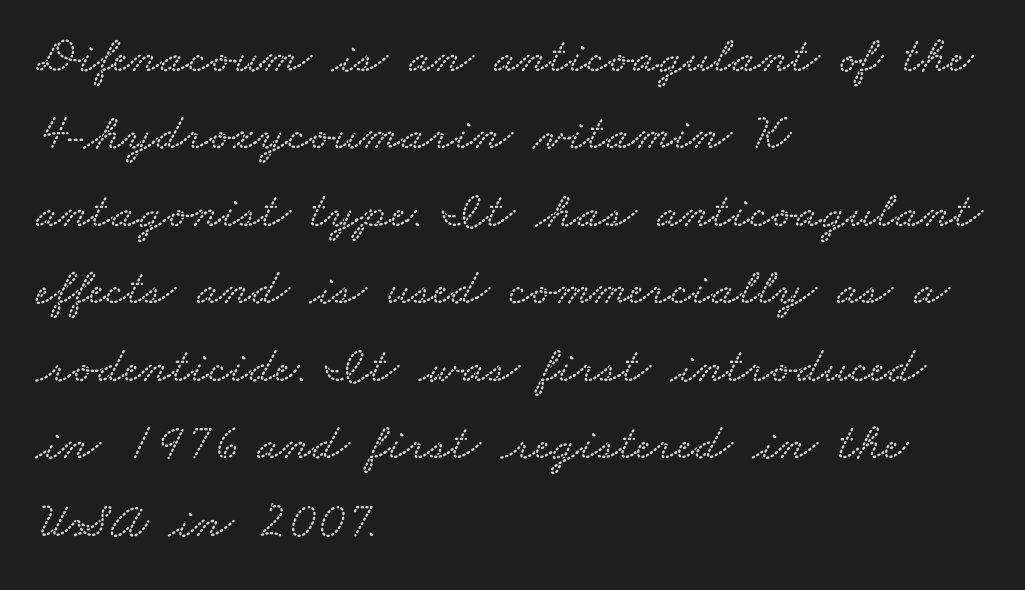
The image shows 52 px wide type; set left-aligned, normal line spacing (1.49x), normal letter spacing, not underlined; low stroke contrast and a small x-height.
